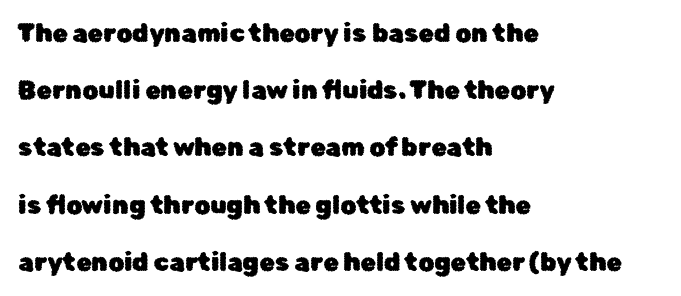
The image shows 25 px text type, upright; set left-aligned, loose line spacing (2.29x), normal letter spacing, not underlined.
